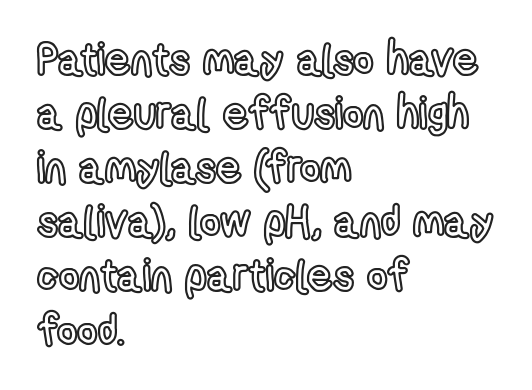
The setting favours the left margin, as ordinary paragraphs usually do. Posture: vertical. Looks like regular typesetting: each glyph gets only the width it needs. Glyph-to-glyph distance matches everyday printed text. The words here are not underlined.
